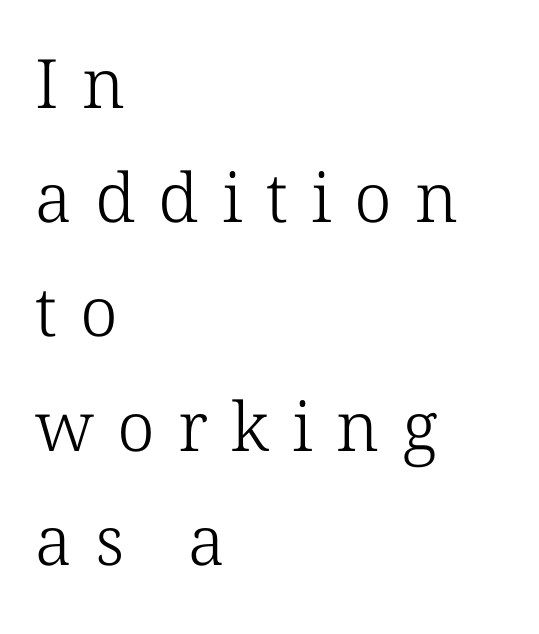
The image shows 68 px light serif type; set left-aligned, normal line spacing (1.68x), unusually wide letter spacing (+0.34 em), not underlined; low stroke contrast and a medium x-height.
